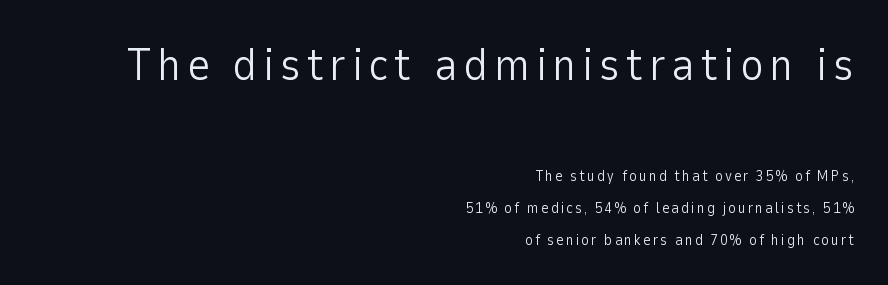
{"serif": "no", "italic": "no", "bold": "no", "weight": "light", "width": "normal", "stroke_contrast": "low", "x_height": "medium", "monospaced": "no", "underline": "no", "align": "right", "line_spacing": "loose", "line_spacing_ratio": 2.12, "larger_block": "first", "size_ratio": 3.0, "glyph_px": 45}
